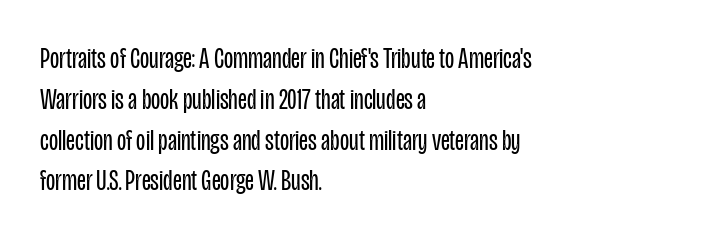
{"serif": "no", "italic": "no", "bold": "no", "weight": "regular", "width": "condensed", "stroke_contrast": "low", "x_height": "large", "monospaced": "no", "underline": "no", "align": "left", "line_spacing": "normal", "line_spacing_ratio": 1.36, "letter_spacing": "normal", "letter_spacing_em": 0.0, "glyph_px": 30}
